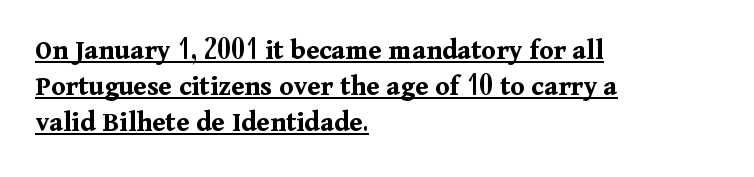
Q: Is the text bold? A: Yes.
Q: Is the text italic (slanted)? A: No, it is upright.
Q: Is the typeface a serif or a sans-serif typeface? A: Serif.
Q: Is the text underlined? A: Yes.
Q: How is the paragraph aligned? A: Left-aligned.
Q: Is the spacing between letters normal or unusually wide? A: Normal.
Q: Is the spacing between lines tight, normal or loose? A: Normal.
Q: Width (condensed, normal, or wide)? A: Normal.
Q: Stroke contrast? A: Medium.
Q: x-height? A: Medium.
Q: Monospaced? A: No.
